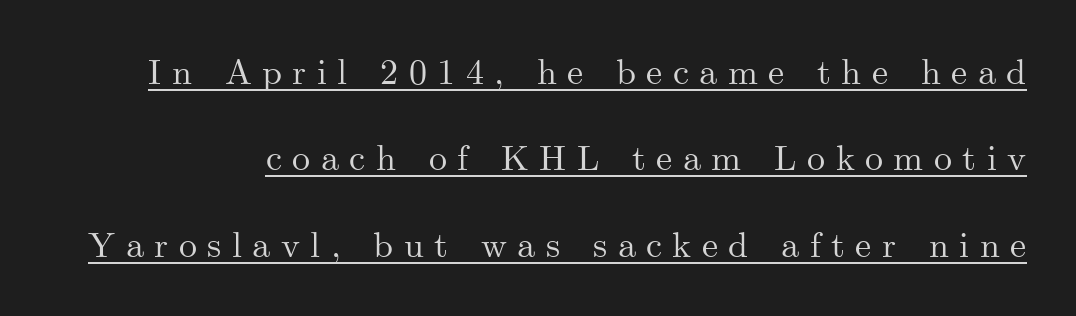
{"serif": "yes", "italic": "no", "width": "normal", "stroke_contrast": "medium", "x_height": "small", "monospaced": "no", "underline": "yes", "line_spacing": "loose", "line_spacing_ratio": 2.4, "letter_spacing": "wide", "letter_spacing_em": 0.29, "glyph_px": 36}
